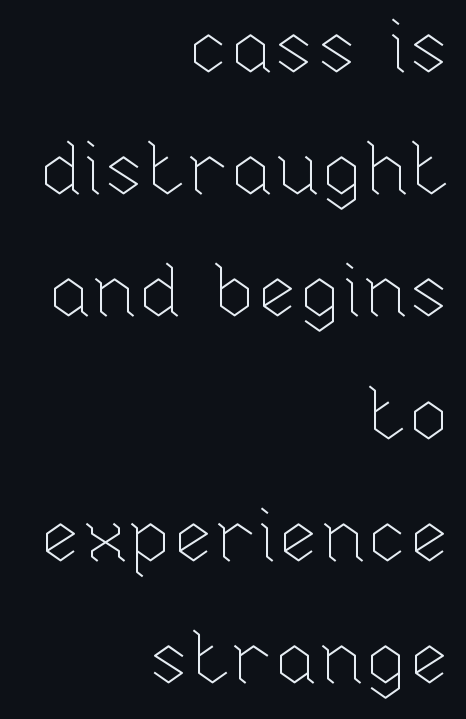
Q: Is the text bold? A: No.
Q: Is the text italic (slanted)? A: No, it is upright.
Q: Is the text underlined? A: No.
Q: How is the paragraph aligned? A: Right-aligned.
Q: Is the spacing between letters normal or unusually wide? A: Normal.
Q: Is the spacing between lines tight, normal or loose? A: Normal.
Q: Width (condensed, normal, or wide)? A: Normal.
Q: Stroke contrast? A: Low.
Q: x-height? A: Medium.
Q: Monospaced? A: No.
